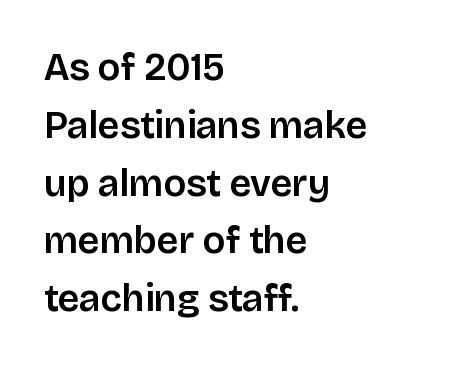
{"serif": "no", "italic": "no", "width": "normal", "stroke_contrast": "low", "x_height": "large", "monospaced": "no", "underline": "no", "align": "left", "line_spacing": "normal", "line_spacing_ratio": 1.52, "letter_spacing": "normal", "letter_spacing_em": 0.0, "glyph_px": 38}
